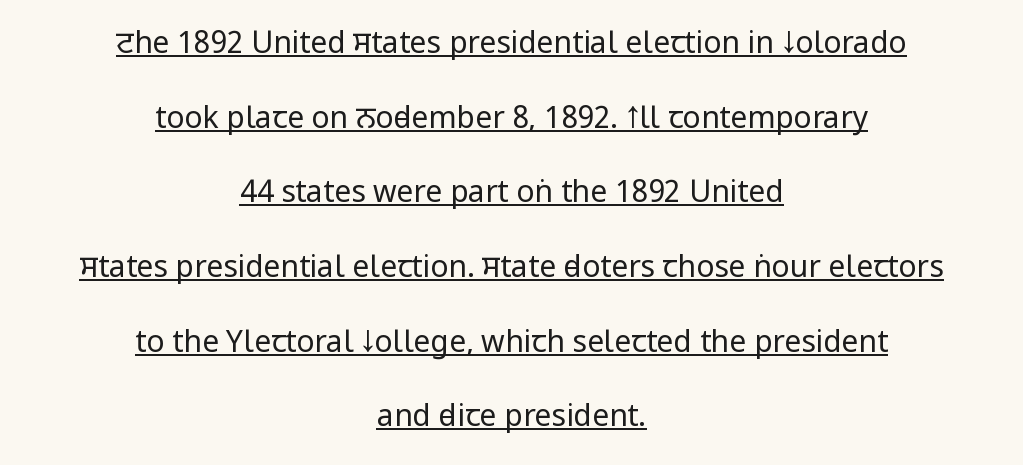
{"serif": "no", "italic": "no", "bold": "no", "weight": "regular", "width": "condensed", "stroke_contrast": "low", "x_height": "large", "monospaced": "no", "underline": "yes", "align": "center", "line_spacing": "loose", "line_spacing_ratio": 2.49, "letter_spacing": "normal", "letter_spacing_em": 0.0, "glyph_px": 30}
